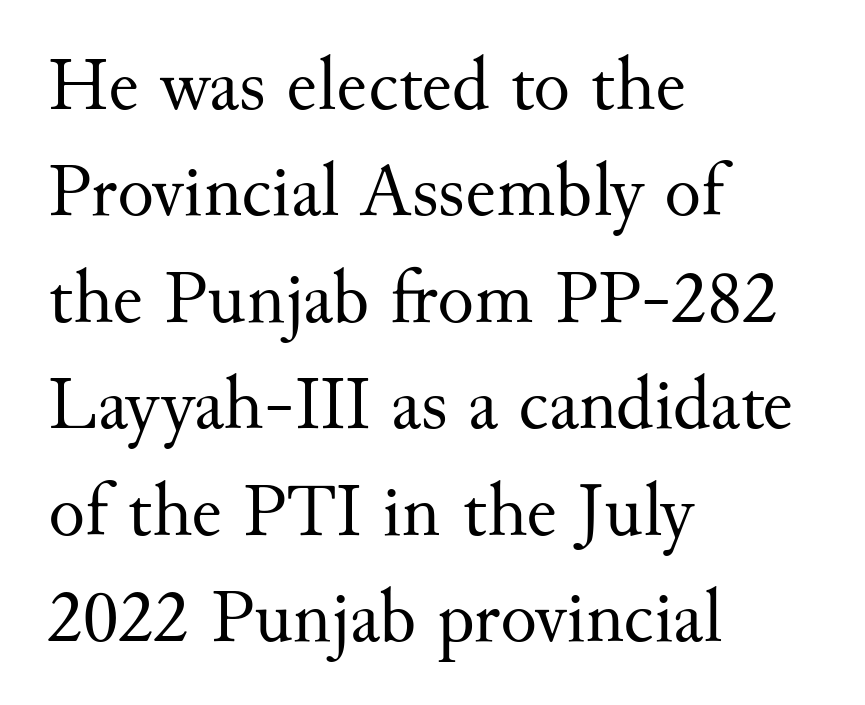
The image shows 76 px regular-weight serif type, upright; set left-aligned, normal line spacing (1.4x), normal letter spacing, not underlined; medium stroke contrast and a small x-height.
